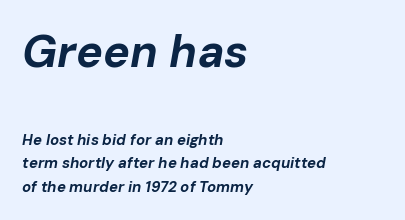
Q: Is the text bold? A: Yes.
Q: Is the text italic (slanted)? A: Yes, it leans right by about 10 degrees.
Q: Is the text underlined? A: No.
Q: How is the paragraph aligned? A: Left-aligned.
Q: Is the spacing between letters normal or unusually wide? A: Normal.
Q: Is the spacing between lines tight, normal or loose? A: Normal.
Q: Which block of text is set in a larger size, the first (top) or the second (bottom)? A: The first (top) one.
Q: Width (condensed, normal, or wide)? A: Normal.
Q: Stroke contrast? A: Low.
Q: x-height? A: Medium.
Q: Monospaced? A: No.
